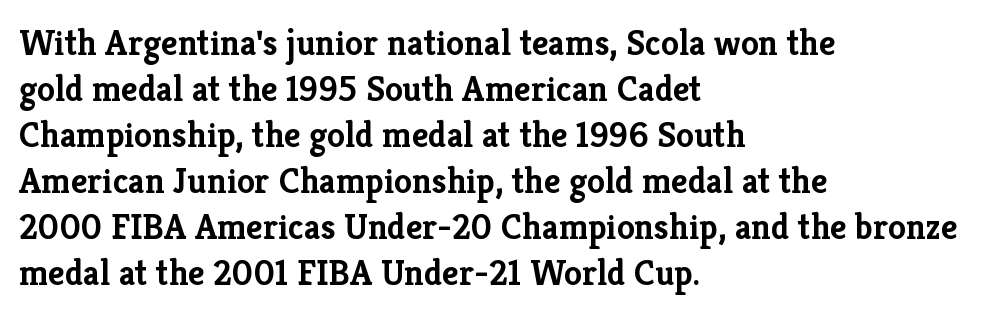
{"serif": "yes", "italic": "no", "bold": "yes", "weight": "semibold", "width": "normal", "stroke_contrast": "low", "x_height": "medium", "monospaced": "no", "underline": "no", "align": "left", "line_spacing": "normal", "line_spacing_ratio": 1.28, "letter_spacing": "normal", "letter_spacing_em": 0.0, "glyph_px": 36}
